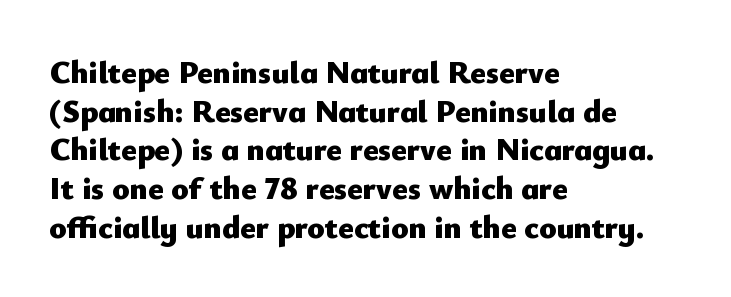
{"serif": "no", "italic": "no", "bold": "yes", "weight": "heavy", "width": "normal", "stroke_contrast": "low", "x_height": "small", "monospaced": "no", "underline": "no", "align": "left", "line_spacing_ratio": 1.21, "letter_spacing": "normal", "letter_spacing_em": 0.0, "glyph_px": 32}
